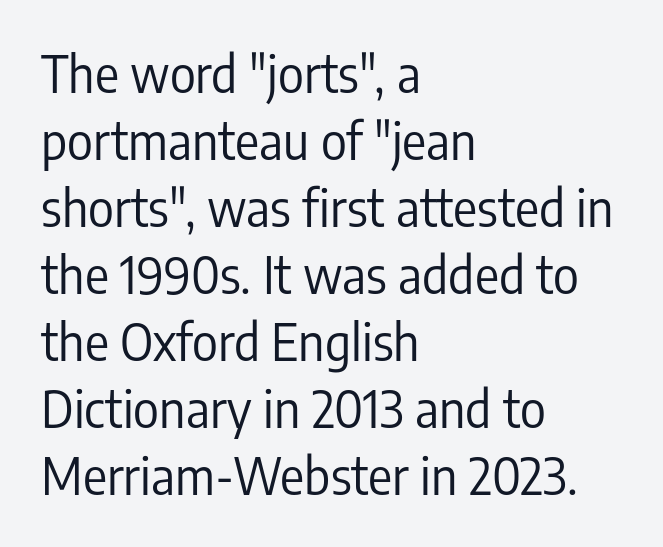
The image shows 50 px regular-weight, condensed sans-serif type, upright; set left-aligned, normal line spacing (1.34x), normal letter spacing, not underlined; low stroke contrast and a medium x-height.
